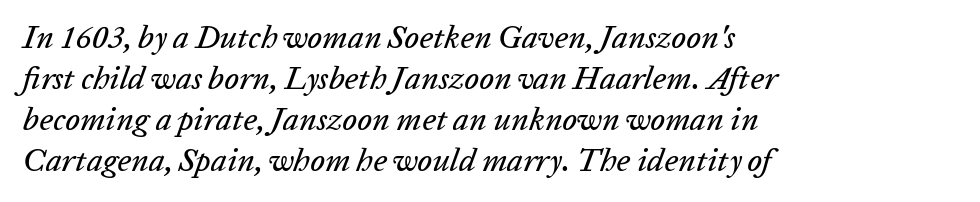
The image shows 32 px text type, italic (leaning right); set left-aligned, normal line spacing (1.28x), normal letter spacing, not underlined; low stroke contrast and a medium x-height.
